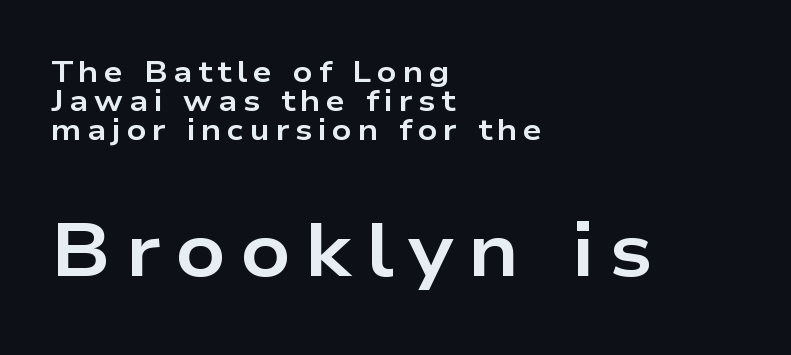
Is there any slant? The stems are plumb. This block would grow much taller if given ordinary leading; it's compressed now. The glyphs have the mass of a bold cut. Type style note: lacks serifs.
